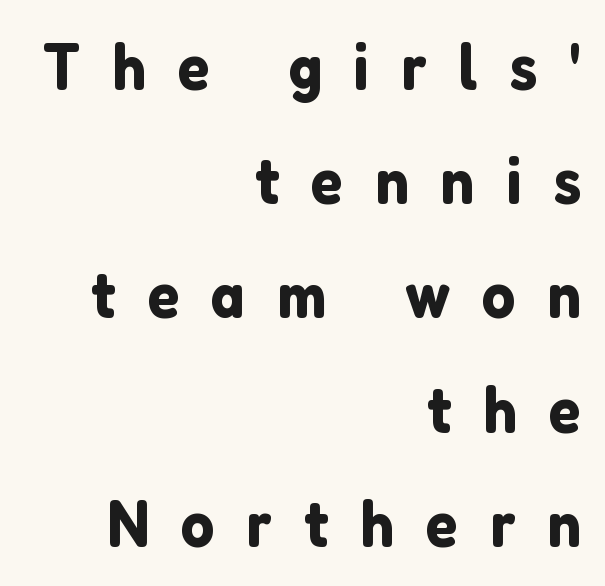
The image shows 66 px sans-serif type, upright; set right-aligned, line spacing 1.73x, unusually wide letter spacing (+0.48 em), not underlined; low stroke contrast and a medium x-height.
